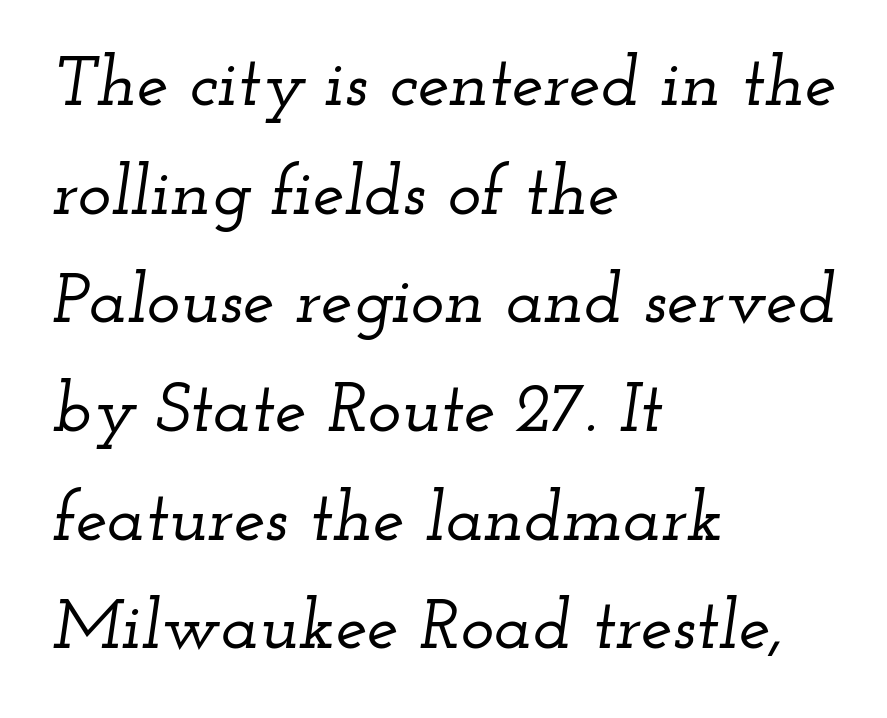
{"serif": "yes", "italic": "yes", "lean": "right", "slant_degrees": 12, "width": "wide", "stroke_contrast": "low", "x_height": "small", "monospaced": "no", "underline": "no", "align": "left", "line_spacing": "normal", "line_spacing_ratio": 1.53, "letter_spacing": "normal", "letter_spacing_em": 0.0, "glyph_px": 71}
